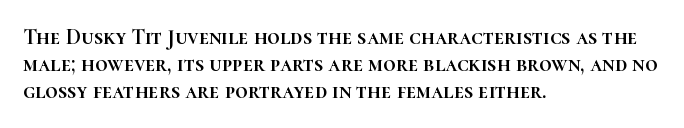
Q: Is the text italic (slanted)? A: No, it is upright.
Q: Is the text underlined? A: No.
Q: How is the paragraph aligned? A: Left-aligned.
Q: Is the spacing between letters normal or unusually wide? A: Normal.
